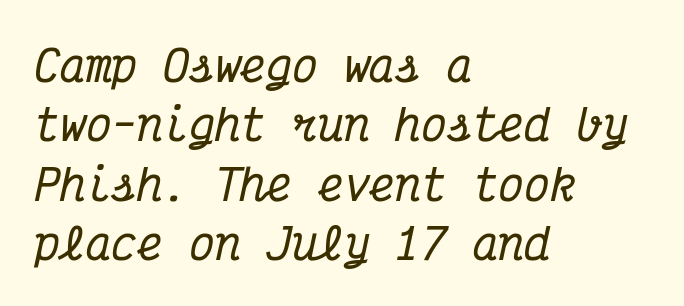
Q: Is the text italic (slanted)? A: Yes, it leans right by about 12 degrees.
Q: Is the typeface a serif or a sans-serif typeface? A: Serif.
Q: Is the text underlined? A: No.
Q: How is the paragraph aligned? A: Left-aligned.
Q: Is the spacing between letters normal or unusually wide? A: Normal.
Q: Is the spacing between lines tight, normal or loose? A: Normal.
Q: Width (condensed, normal, or wide)? A: Condensed.
Q: Stroke contrast? A: Medium.
Q: x-height? A: Medium.
Q: Monospaced? A: Yes.
